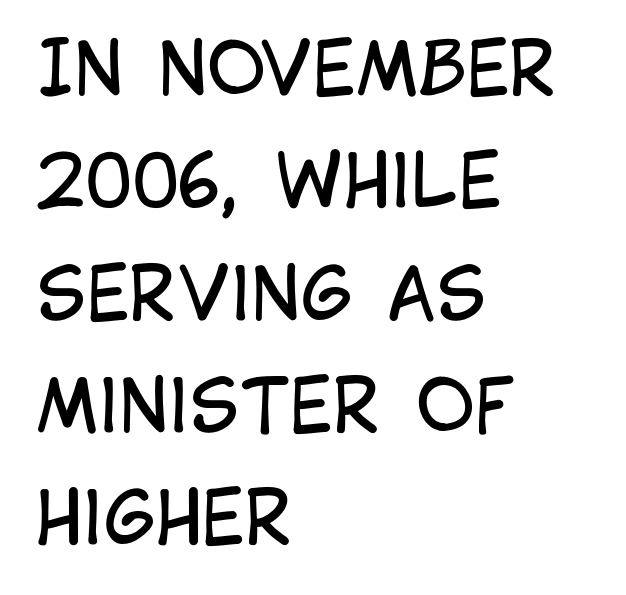
The image shows 72 px regular-weight, condensed sans-serif type, upright; set left-aligned, normal line spacing (1.56x), normal letter spacing, not underlined; low stroke contrast and a large x-height.
